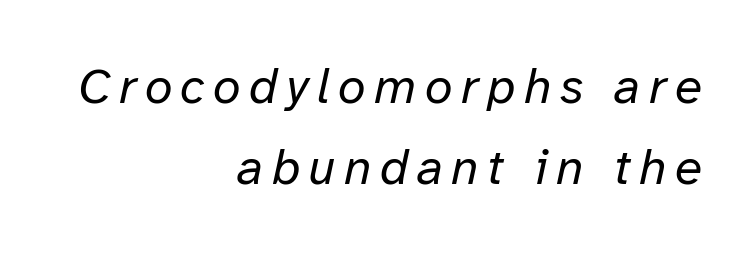
{"italic": "yes", "lean": "right", "slant_degrees": 12, "bold": "no", "weight": "regular", "width": "normal", "stroke_contrast": "low", "x_height": "medium", "monospaced": "no", "underline": "no", "align": "right", "line_spacing": "normal", "line_spacing_ratio": 1.62, "glyph_px": 50}
